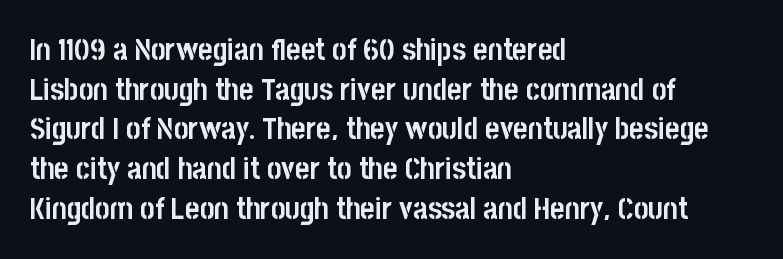
{"serif": "no", "italic": "no", "bold": "yes", "weight": "semibold", "width": "condensed", "stroke_contrast": "low", "x_height": "large", "monospaced": "no", "underline": "no", "align": "left", "line_spacing": "normal", "line_spacing_ratio": 1.28, "letter_spacing": "normal", "letter_spacing_em": 0.0, "glyph_px": 31}
